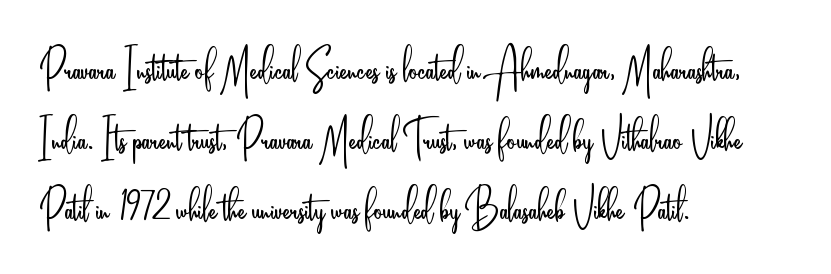
The image shows 54 px light, condensed sans-serif type; set left-aligned, normal line spacing (1.3x), normal letter spacing, not underlined; low stroke contrast and a small x-height.
